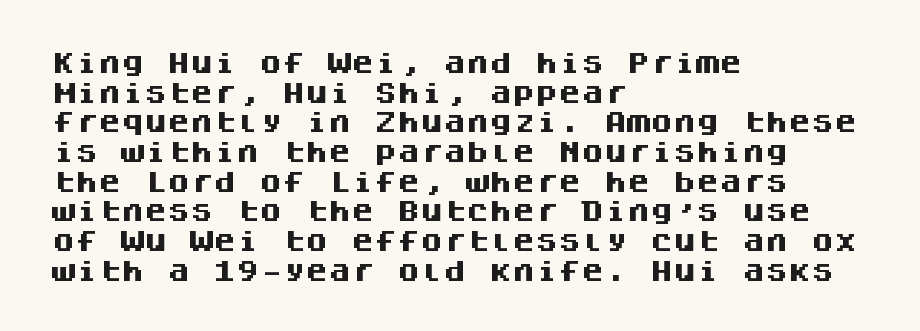
Q: Is the text bold? A: Yes.
Q: Is the text italic (slanted)? A: No, it is upright.
Q: Is the text underlined? A: No.
Q: How is the paragraph aligned? A: Left-aligned.
Q: Is the spacing between letters normal or unusually wide? A: Normal.
Q: Is the spacing between lines tight, normal or loose? A: Normal.
